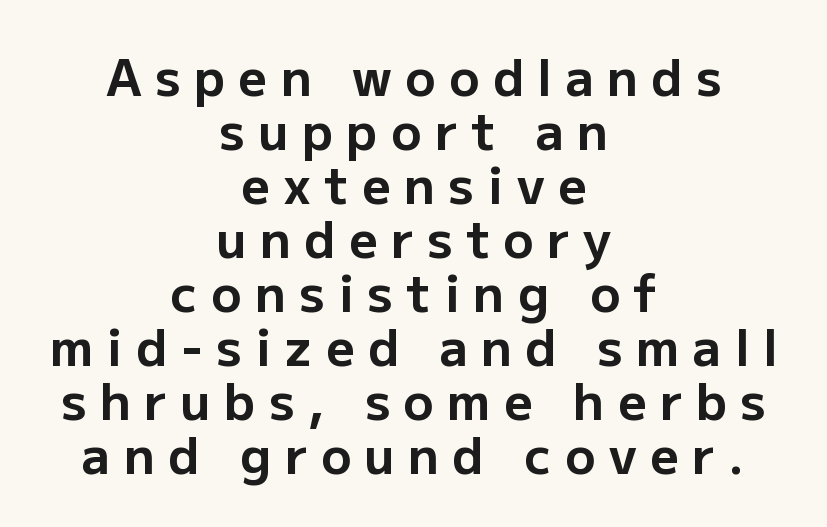
{"serif": "no", "italic": "no", "bold": "yes", "weight": "bold", "width": "normal", "stroke_contrast": "low", "x_height": "medium", "monospaced": "no", "underline": "no", "align": "center", "line_spacing": "tight", "line_spacing_ratio": 1.08, "letter_spacing": "wide", "letter_spacing_em": 0.27, "glyph_px": 50}
